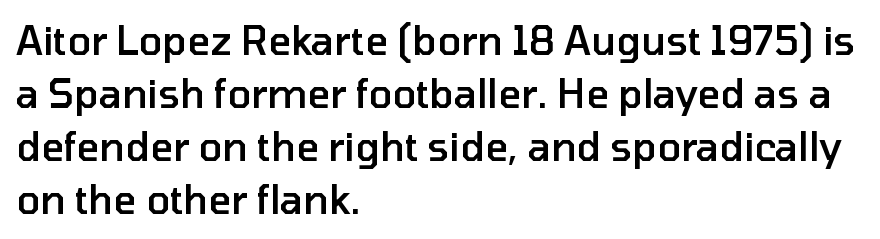
{"serif": "no", "italic": "no", "bold": "semi", "weight": "semibold", "width": "normal", "stroke_contrast": "low", "x_height": "medium", "monospaced": "no", "underline": "no", "align": "left", "line_spacing": "normal", "line_spacing_ratio": 1.36, "letter_spacing": "normal", "letter_spacing_em": 0.0, "glyph_px": 39}
